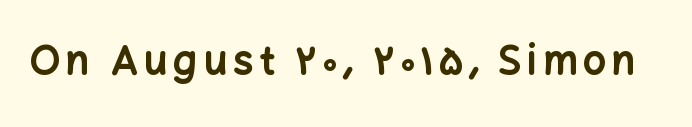
{"serif": "no", "italic": "no", "bold": "yes", "weight": "bold", "width": "normal", "stroke_contrast": "low", "x_height": "medium", "monospaced": "no", "underline": "no", "glyph_px": 40}
